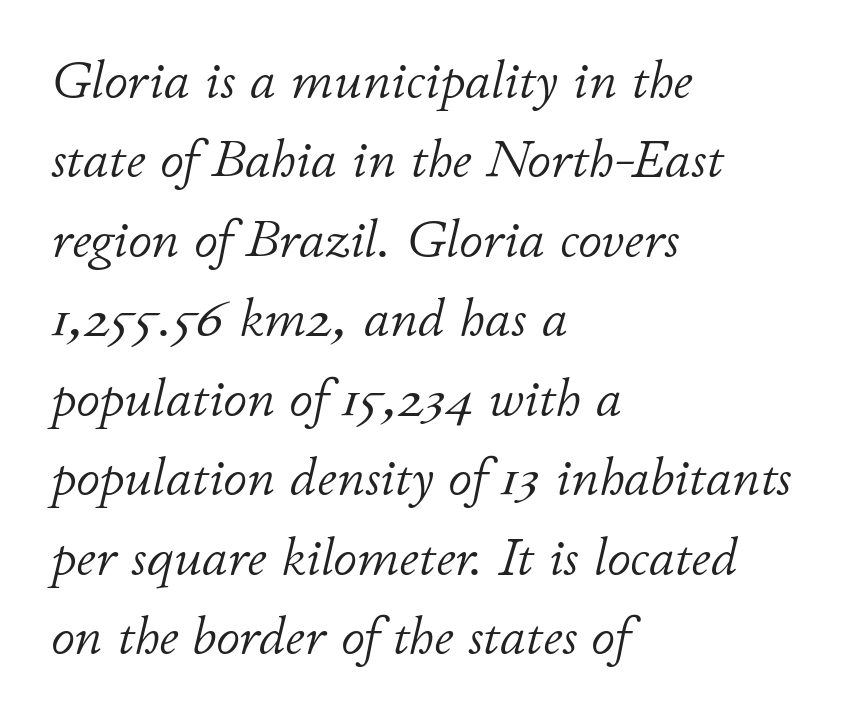
Where is the straight margin? On the left. The space between consecutive lines is moderate. A clean baseline with only descenders dipping below it. The typography opts for an oblique posture over an upright one.
